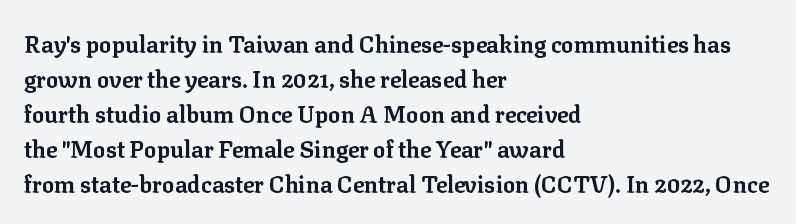
Q: Is the text bold? A: Yes.
Q: Is the text italic (slanted)? A: No, it is upright.
Q: Is the text underlined? A: No.
Q: How is the paragraph aligned? A: Left-aligned.
Q: Is the spacing between letters normal or unusually wide? A: Normal.
Q: Is the spacing between lines tight, normal or loose? A: Normal.
